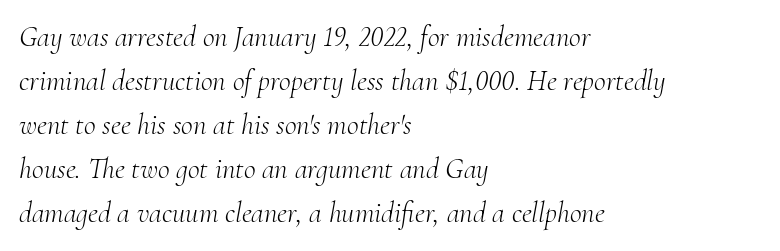
Q: Is the text bold? A: No.
Q: Is the text italic (slanted)? A: Yes, it leans right by about 10 degrees.
Q: Is the typeface a serif or a sans-serif typeface? A: Serif.
Q: Is the text underlined? A: No.
Q: How is the paragraph aligned? A: Left-aligned.
Q: Is the spacing between letters normal or unusually wide? A: Normal.
Q: Is the spacing between lines tight, normal or loose? A: Normal.
Q: Width (condensed, normal, or wide)? A: Normal.
Q: Stroke contrast? A: Medium.
Q: x-height? A: Small.
Q: Monospaced? A: No.
